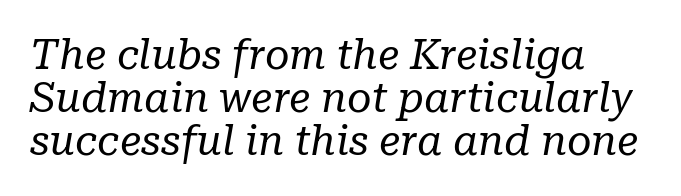
Q: Is the text bold? A: No.
Q: Is the text italic (slanted)? A: Yes, it leans right by about 10 degrees.
Q: Is the typeface a serif or a sans-serif typeface? A: Serif.
Q: Is the text underlined? A: No.
Q: How is the paragraph aligned? A: Left-aligned.
Q: Is the spacing between letters normal or unusually wide? A: Normal.
Q: Is the spacing between lines tight, normal or loose? A: Tight.
Q: Width (condensed, normal, or wide)? A: Normal.
Q: Stroke contrast? A: Low.
Q: x-height? A: Medium.
Q: Monospaced? A: No.
